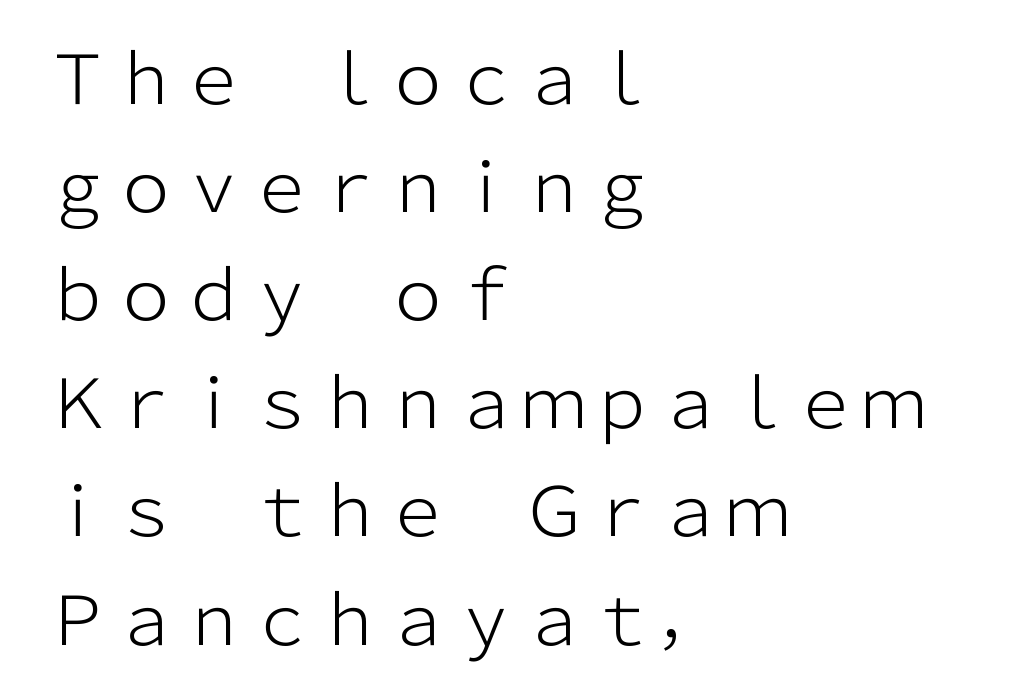
The image shows 68 px light sans-serif type, upright; set left-aligned, normal line spacing (1.59x), normal letter spacing, not underlined; low stroke contrast and a medium x-height.
